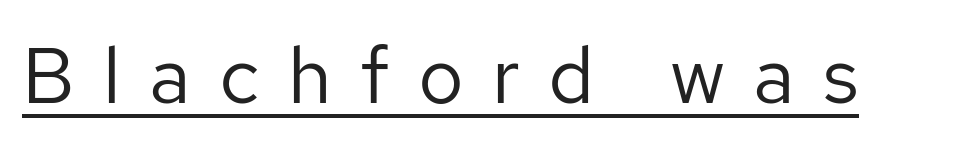
Q: Is the text bold? A: No.
Q: Is the text italic (slanted)? A: No, it is upright.
Q: Is the typeface a serif or a sans-serif typeface? A: Sans-serif.
Q: Is the text underlined? A: Yes.
Q: Is the spacing between letters normal or unusually wide? A: Unusually wide.
Q: Width (condensed, normal, or wide)? A: Normal.
Q: Stroke contrast? A: Low.
Q: x-height? A: Medium.
Q: Monospaced? A: No.
